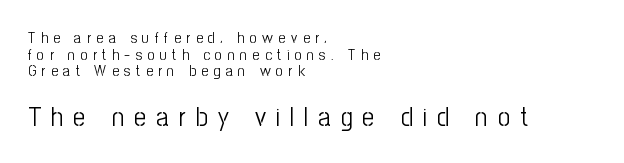
These lines are set flush left with a ragged right edge. In this sample the second text group is rendered at the bigger scale. Quick note: interline space is minimal. The specimen omits any rule beneath the text block's lines. The typeface has the unassuming heft of standard copy or less.
